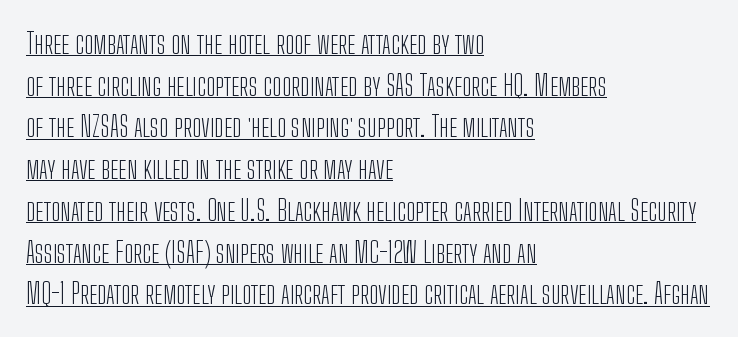
Does extra space separate the letters? No, they use regular spacing. The font's upright variant was chosen for this text. Whoever set this chose a conventional vertical rhythm. Think of a printed novel: that variable character pitch is what you see here. Think standard paragraph weight, or any step lighter than that. Leftover space on each line is placed entirely after the last word.
